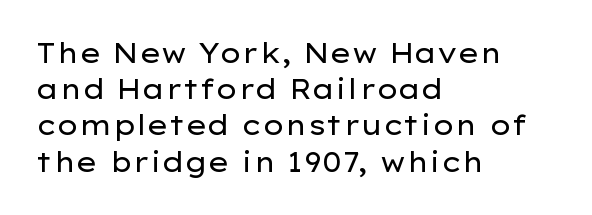
The image shows 27 px text type, upright; set left-aligned, normal line spacing (1.34x), normal letter spacing, not underlined.
